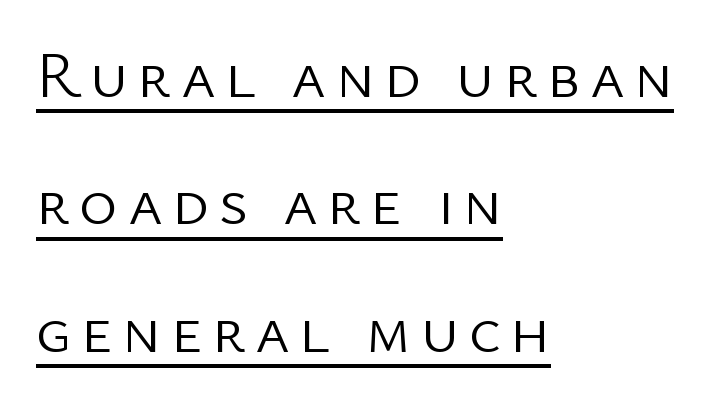
Does the copy run flush right? No — it runs flush left. The type sits square on the baseline with zero lean. The block of text is sparse from top to bottom, with ample space between rows. The passage shown is typed in a proportional face where columns would drift.
